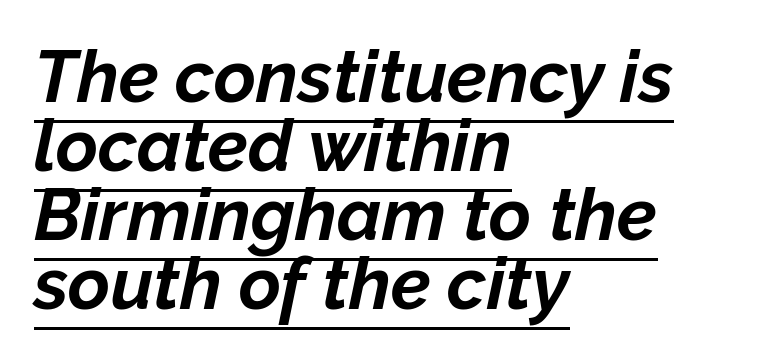
The image shows 72 px bold type, italic (leaning right); set left-aligned, tight line spacing (0.96x), normal letter spacing, underlined; low stroke contrast and a medium x-height.
